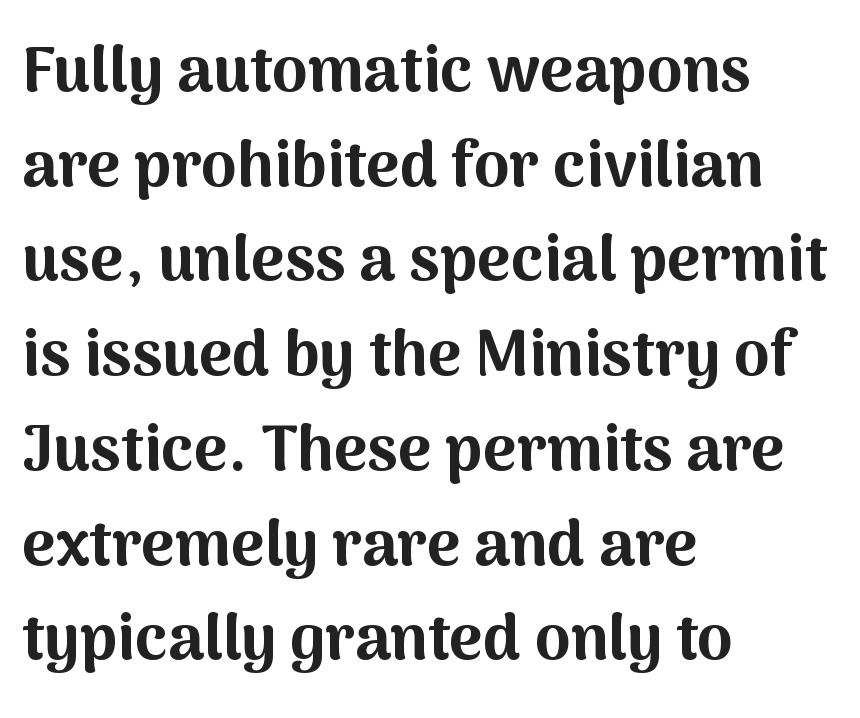
The image shows 64 px bold sans-serif type, upright; set left-aligned, normal line spacing (1.48x), normal letter spacing, not underlined; medium stroke contrast and a medium x-height.
